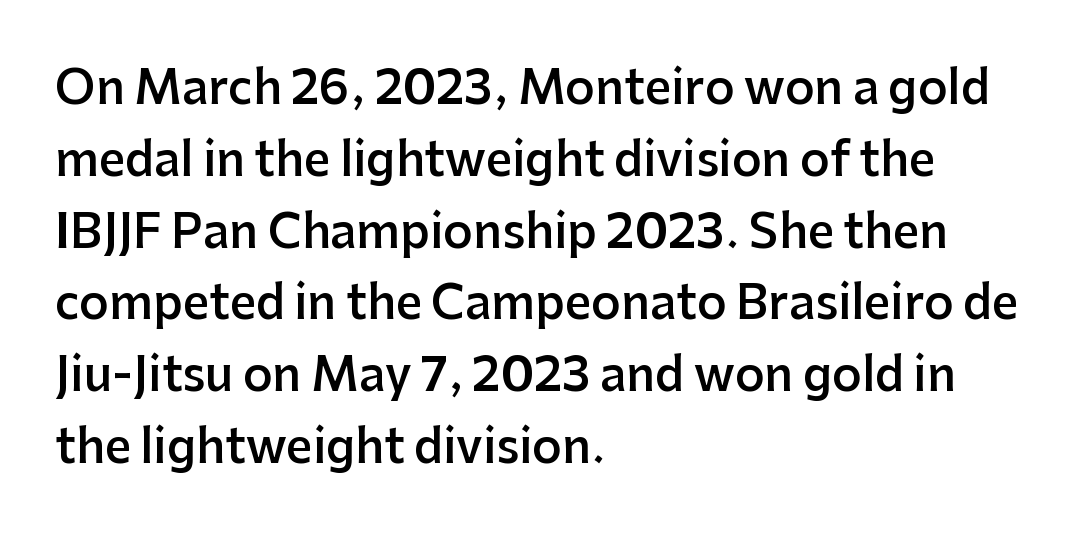
The image shows 46 px semibold sans-serif type, upright; set left-aligned, normal line spacing (1.56x), normal letter spacing, not underlined; low stroke contrast and a medium x-height.
